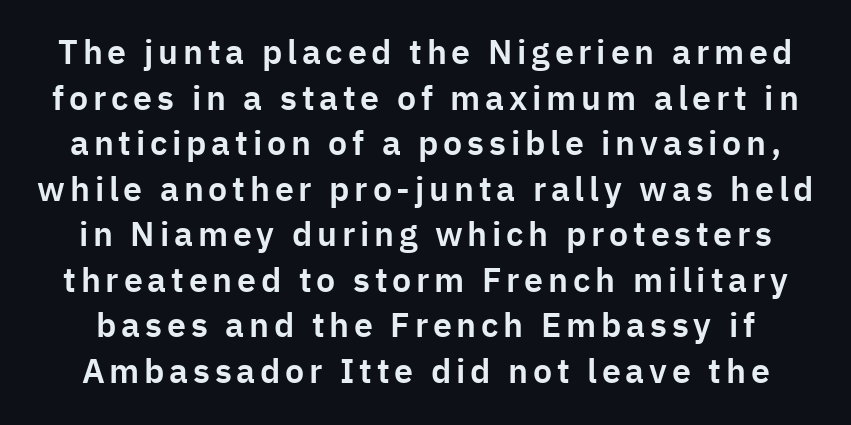
Q: Is the text italic (slanted)? A: No, it is upright.
Q: Is the typeface a serif or a sans-serif typeface? A: Sans-serif.
Q: Is the text underlined? A: No.
Q: Is the spacing between lines tight, normal or loose? A: Normal.
Q: Width (condensed, normal, or wide)? A: Normal.
Q: Stroke contrast? A: Low.
Q: x-height? A: Medium.
Q: Monospaced? A: No.
